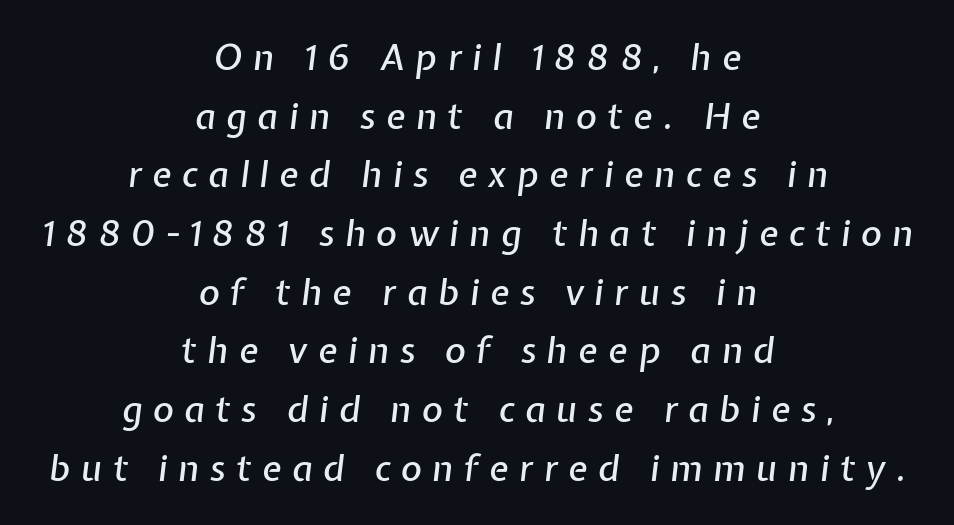
{"italic": "yes", "lean": "right", "slant_degrees": 7, "width": "normal", "stroke_contrast": "low", "x_height": "medium", "monospaced": "no", "underline": "no", "align": "center", "line_spacing": "normal", "line_spacing_ratio": 1.63, "letter_spacing": "wide", "letter_spacing_em": 0.29, "glyph_px": 36}
